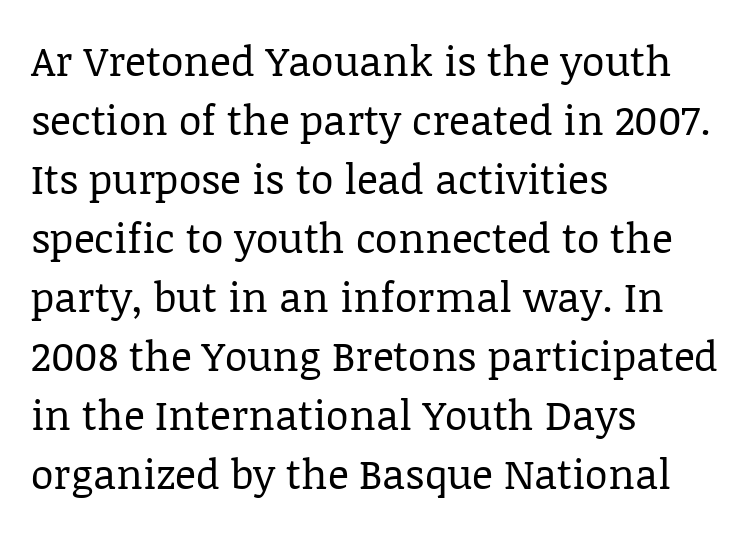
The image shows 41 px regular-weight serif type, upright; set left-aligned, normal line spacing (1.44x), normal letter spacing, not underlined; low stroke contrast and a large x-height.
